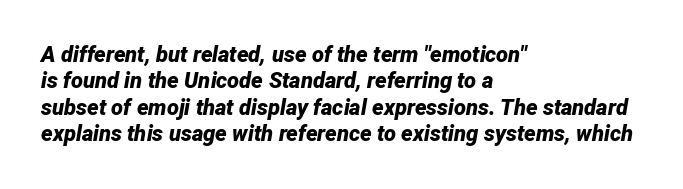
The image shows 22 px bold type, italic (leaning right); set left-aligned, line spacing 1.2x, normal letter spacing, not underlined.
